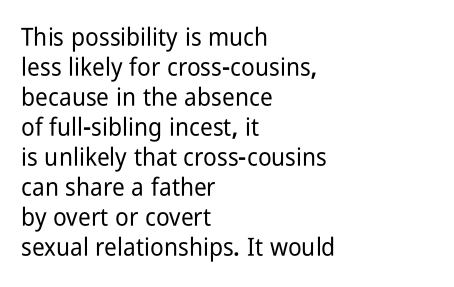
{"italic": "no", "underline": "no", "align": "left", "line_spacing_ratio": 1.2, "letter_spacing": "normal", "letter_spacing_em": 0.0, "glyph_px": 25}
